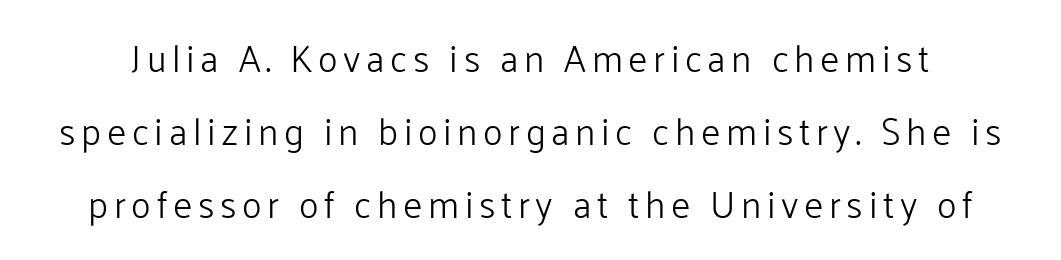
{"serif": "no", "italic": "no", "bold": "no", "weight": "light", "width": "normal", "stroke_contrast": "low", "x_height": "medium", "monospaced": "no", "underline": "no", "line_spacing": "loose", "line_spacing_ratio": 1.97, "glyph_px": 37}
